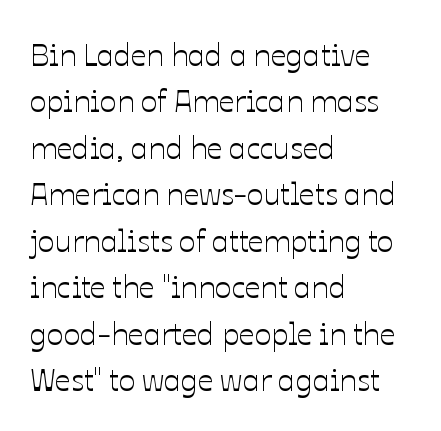
If you measured baseline to baseline, you'd find a middling distance. Looks like regular typesetting: each glyph gets only the width it needs. A student would call this left alignment; a typographer would say flush left, rag right. Compared with typical body copy, the letter spacing here is the same. Rule under the text: the space is simply empty. When letters stand straight like this, we call the style roman or upright.
